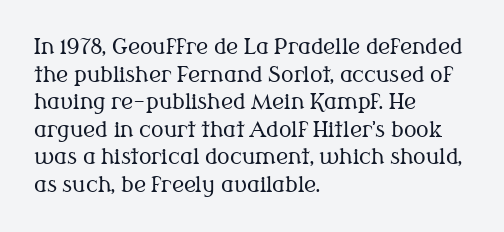
Teacher's note: observe the even left margin — that is flush-left alignment. The line texture is even and compact thanks to regular tracking. The lettering stays uniformly vertical, giving the passage a roman look. The baseline area is clear.
